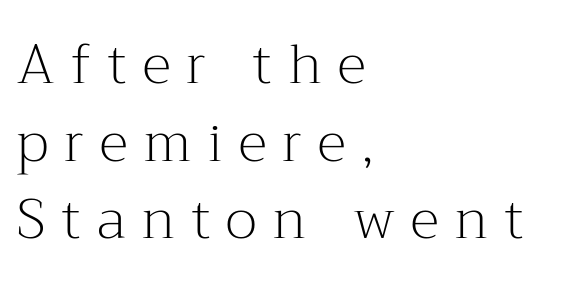
Every stem runs plumb, perpendicular to the baseline. Horizontal alignment here is leftward, the default for most running prose. Is there much room between lines? A standard amount, neither cramped nor airy. Are there feet on the stems? There are — it's a serif. A typesetter would call this proportional, since set widths differ per character.
